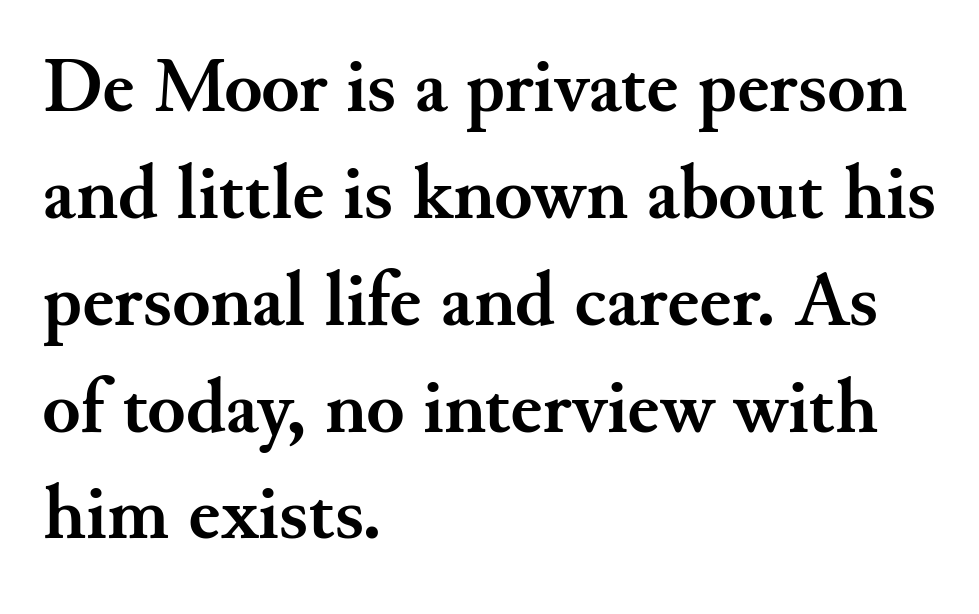
Q: Is the text bold? A: Yes.
Q: Is the text italic (slanted)? A: No, it is upright.
Q: Is the typeface a serif or a sans-serif typeface? A: Serif.
Q: Is the text underlined? A: No.
Q: How is the paragraph aligned? A: Left-aligned.
Q: Is the spacing between letters normal or unusually wide? A: Normal.
Q: Is the spacing between lines tight, normal or loose? A: Normal.
Q: Width (condensed, normal, or wide)? A: Normal.
Q: Stroke contrast? A: Medium.
Q: x-height? A: Small.
Q: Monospaced? A: No.
